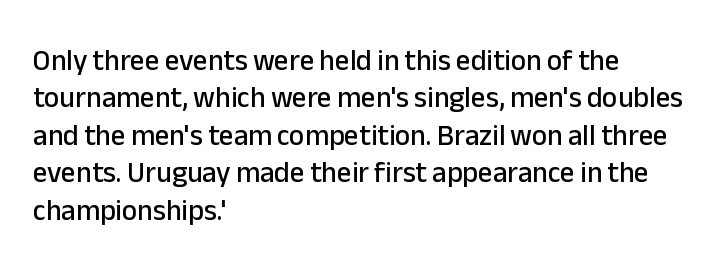
{"serif": "no", "italic": "no", "width": "normal", "stroke_contrast": "low", "x_height": "medium", "monospaced": "no", "underline": "no", "align": "left", "line_spacing": "normal", "line_spacing_ratio": 1.29, "letter_spacing": "normal", "letter_spacing_em": 0.0, "glyph_px": 29}
